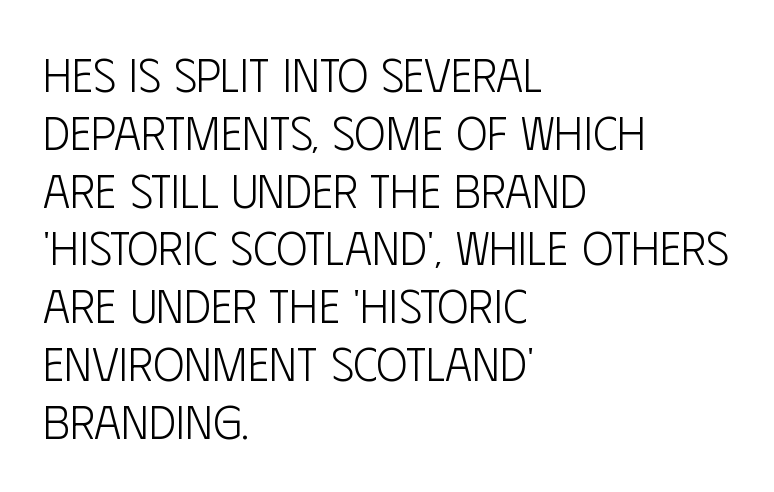
Q: Is the text bold? A: No.
Q: Is the text italic (slanted)? A: No, it is upright.
Q: Is the typeface a serif or a sans-serif typeface? A: Sans-serif.
Q: Is the text underlined? A: No.
Q: How is the paragraph aligned? A: Left-aligned.
Q: Is the spacing between letters normal or unusually wide? A: Normal.
Q: Width (condensed, normal, or wide)? A: Condensed.
Q: Stroke contrast? A: Low.
Q: x-height? A: Large.
Q: Monospaced? A: No.
